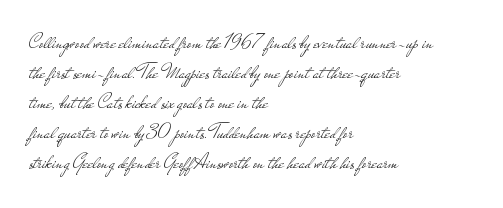
Q: Is the text bold? A: No.
Q: Is the text italic (slanted)? A: Yes.
Q: Is the text underlined? A: No.
Q: How is the paragraph aligned? A: Left-aligned.
Q: Is the spacing between letters normal or unusually wide? A: Normal.
Q: Is the spacing between lines tight, normal or loose? A: Normal.
